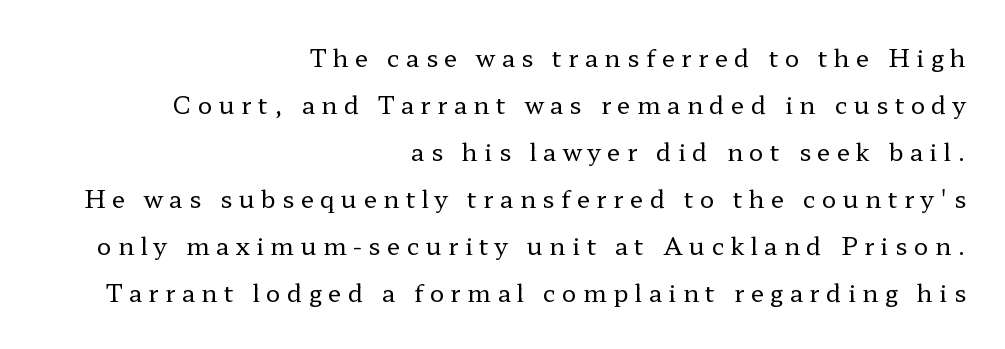
Q: Is the text bold? A: No.
Q: Is the text italic (slanted)? A: No, it is upright.
Q: Is the text underlined? A: No.
Q: How is the paragraph aligned? A: Right-aligned.
Q: Is the spacing between letters normal or unusually wide? A: Unusually wide.
Q: Is the spacing between lines tight, normal or loose? A: Loose.
